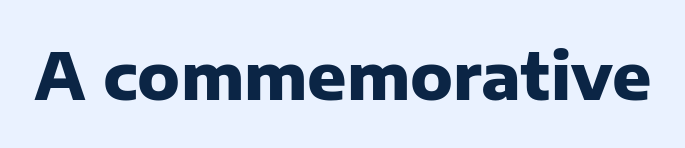
{"serif": "no", "italic": "no", "bold": "yes", "weight": "heavy", "width": "normal", "stroke_contrast": "low", "x_height": "medium", "monospaced": "no", "underline": "no", "letter_spacing": "normal", "letter_spacing_em": 0.0, "glyph_px": 65}
